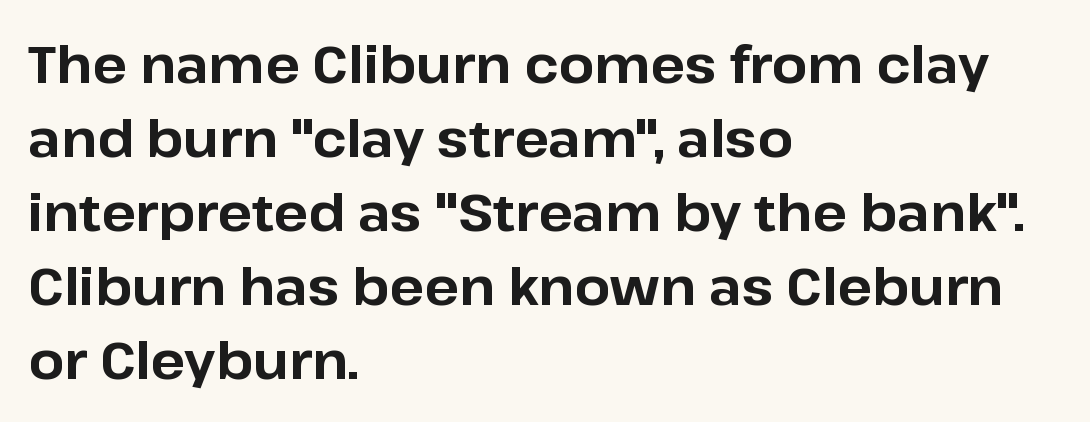
If you drew a line through each stem, it would be perfectly vertical. The baseline area is clear. Short note: letters normally spaced. Summary of weight: heavy, a full bold. The rag falls on the right side of this text block.
